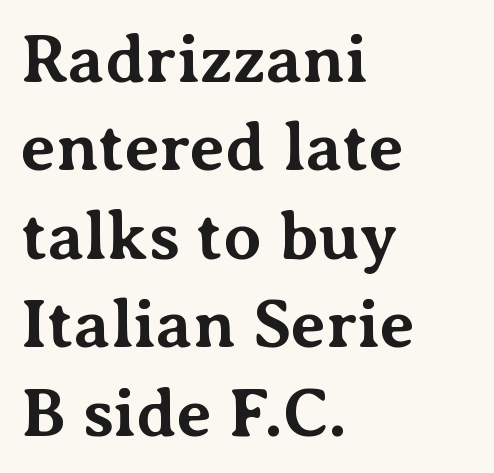
Stroke terminals: seriffed. Descenders hang freely into open space. Think of a printed novel: that variable character pitch is what you see here. The passage shown has conventional tracking throughout.
